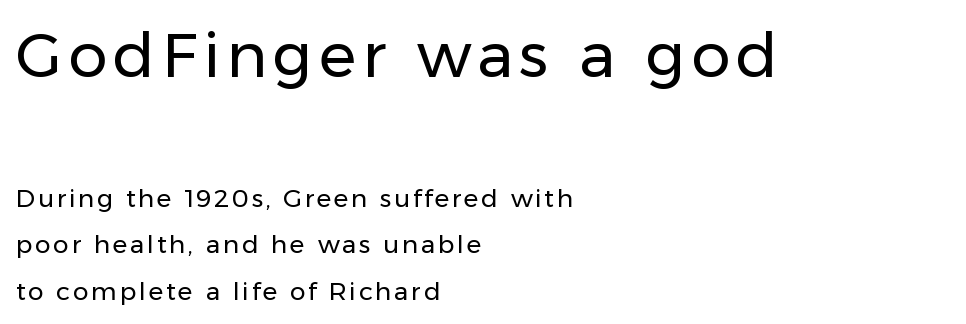
{"serif": "no", "italic": "no", "bold": "no", "weight": "regular", "width": "normal", "stroke_contrast": "low", "x_height": "medium", "monospaced": "no", "underline": "no", "align": "left", "line_spacing_ratio": 1.87, "larger_block": "first", "size_ratio": 2.48, "glyph_px": 62}
